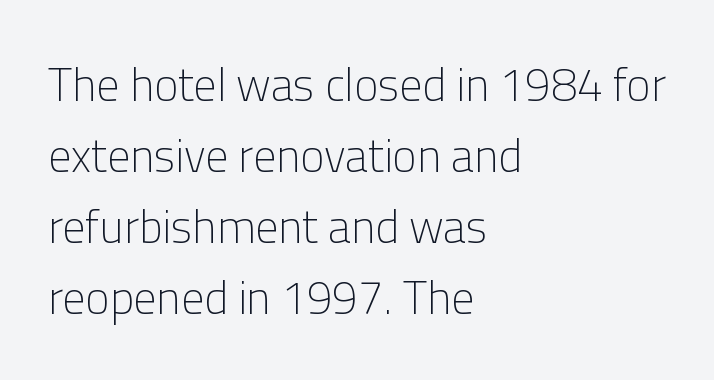
The lettering stays uniformly vertical, giving the passage a roman look. Inter-character spacing is left at the font's built-in metrics. Notice how descenders clear the ascenders below comfortably — that's standard leading. Is this a fixed-width face? No — the glyphs have proportional, varying widths.
